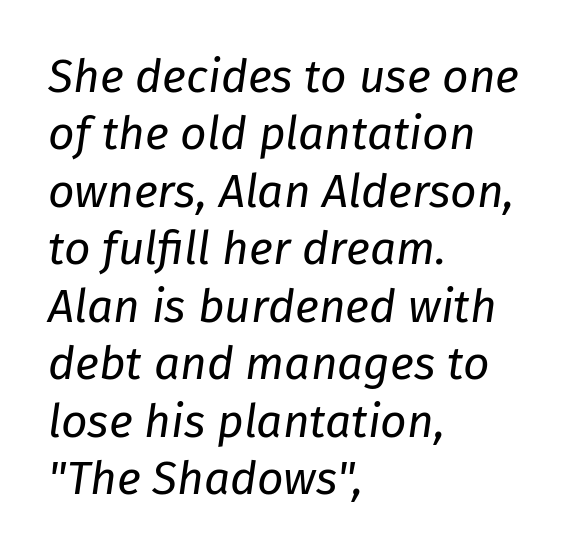
{"italic": "yes", "lean": "right", "slant_degrees": 8, "bold": "no", "weight": "regular", "width": "normal", "stroke_contrast": "low", "x_height": "medium", "monospaced": "no", "underline": "no", "align": "left", "line_spacing": "normal", "line_spacing_ratio": 1.25, "letter_spacing": "normal", "letter_spacing_em": 0.0, "glyph_px": 46}
